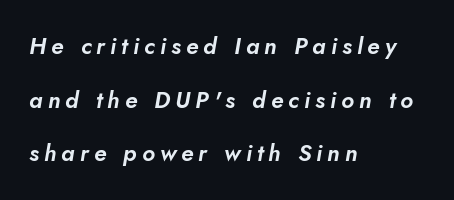
The image shows 23 px text type; set left-aligned, loose line spacing (2.33x), unusually wide letter spacing (+0.22 em), not underlined.
